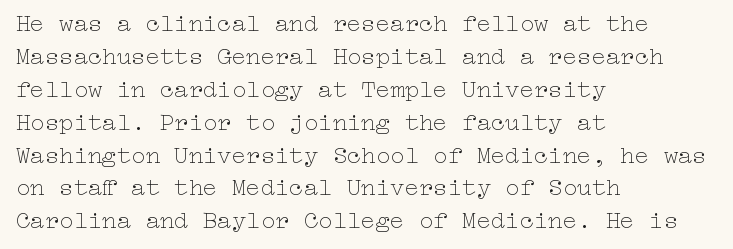
{"italic": "no", "bold": "no", "underline": "no", "align": "left", "line_spacing": "normal", "line_spacing_ratio": 1.37, "letter_spacing": "normal", "letter_spacing_em": 0.0, "glyph_px": 24}
